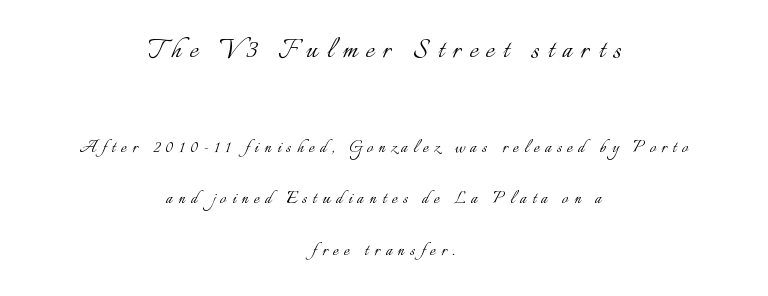
Q: Is the text bold? A: No.
Q: Is the text italic (slanted)? A: Yes.
Q: Is the text underlined? A: No.
Q: How is the paragraph aligned? A: Centered.
Q: Is the spacing between letters normal or unusually wide? A: Unusually wide.
Q: Is the spacing between lines tight, normal or loose? A: Loose.
Q: Which block of text is set in a larger size, the first (top) or the second (bottom)? A: The first (top) one.
Q: Width (condensed, normal, or wide)? A: Normal.
Q: Stroke contrast? A: Low.
Q: x-height? A: Small.
Q: Monospaced? A: No.
